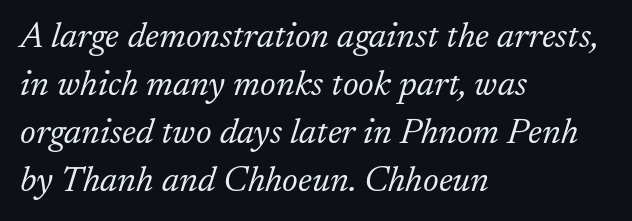
{"serif": "yes", "italic": "yes", "lean": "right", "slant_degrees": 17, "bold": "no", "weight": "light", "width": "normal", "stroke_contrast": "low", "x_height": "small", "monospaced": "no", "underline": "no", "align": "left", "line_spacing": "normal", "line_spacing_ratio": 1.33, "letter_spacing": "normal", "letter_spacing_em": 0.0, "glyph_px": 36}
